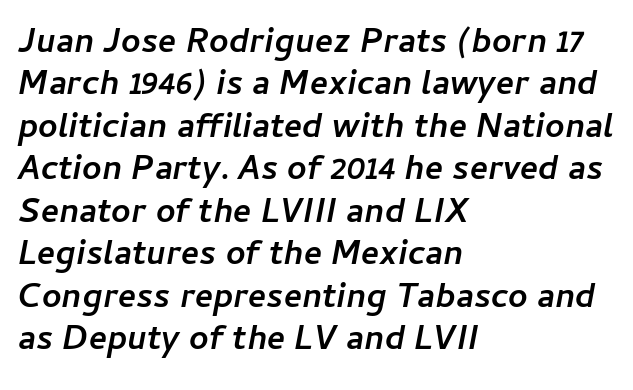
Q: Is the text bold? A: Yes.
Q: Is the text italic (slanted)? A: Yes, it leans right by about 11 degrees.
Q: Is the text underlined? A: No.
Q: How is the paragraph aligned? A: Left-aligned.
Q: Is the spacing between letters normal or unusually wide? A: Normal.
Q: Is the spacing between lines tight, normal or loose? A: Normal.
Q: Width (condensed, normal, or wide)? A: Normal.
Q: Stroke contrast? A: Low.
Q: x-height? A: Medium.
Q: Monospaced? A: No.
